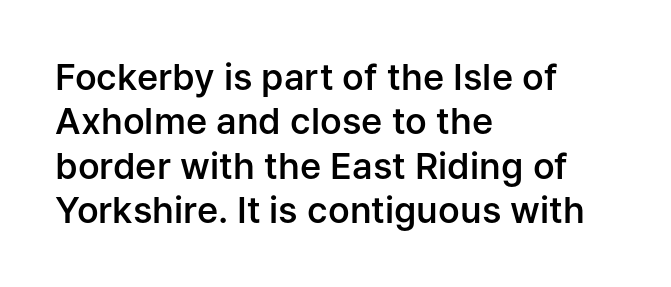
Q: Is the text bold? A: Semi-bold.
Q: Is the text italic (slanted)? A: No, it is upright.
Q: Is the typeface a serif or a sans-serif typeface? A: Sans-serif.
Q: Is the text underlined? A: No.
Q: How is the paragraph aligned? A: Left-aligned.
Q: Is the spacing between letters normal or unusually wide? A: Normal.
Q: Width (condensed, normal, or wide)? A: Normal.
Q: Stroke contrast? A: Low.
Q: x-height? A: Medium.
Q: Monospaced? A: No.
